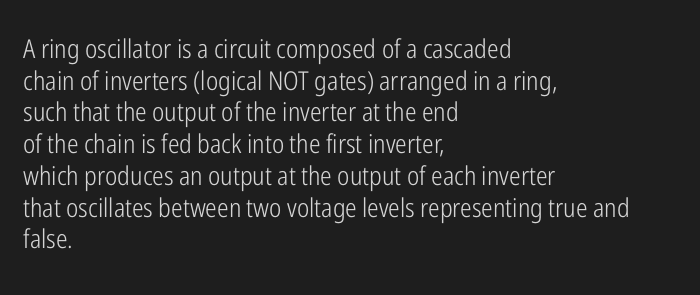
{"italic": "no", "bold": "no", "underline": "no", "align": "left", "line_spacing_ratio": 1.22, "letter_spacing": "normal", "letter_spacing_em": 0.0, "glyph_px": 26}
